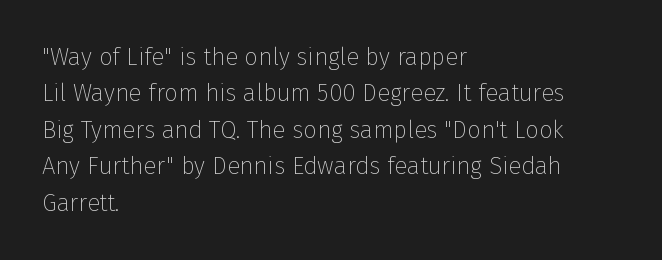
The foot of each line stays bare and open. These lines stack with their left ends in a neat column. Italic: no, the glyphs are upright roman. These lines sit exactly where default settings would place them.
